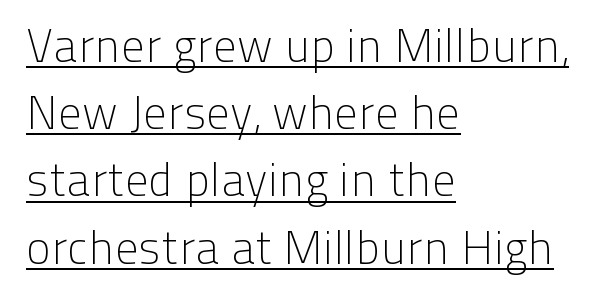
The image shows 47 px light sans-serif type, upright; set left-aligned, normal line spacing (1.43x), normal letter spacing, underlined; low stroke contrast and a medium x-height.
